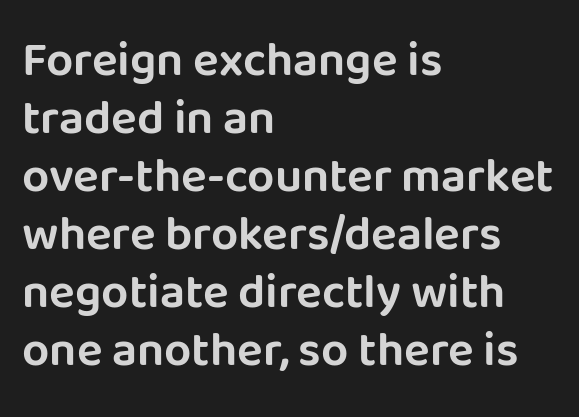
Q: Is the text italic (slanted)? A: No, it is upright.
Q: Is the typeface a serif or a sans-serif typeface? A: Sans-serif.
Q: Is the text underlined? A: No.
Q: How is the paragraph aligned? A: Left-aligned.
Q: Is the spacing between letters normal or unusually wide? A: Normal.
Q: Width (condensed, normal, or wide)? A: Normal.
Q: Stroke contrast? A: Low.
Q: x-height? A: Large.
Q: Monospaced? A: No.
